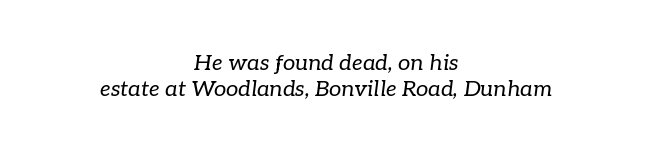
The area under the type is left untouched. The rendering applies a slant to the glyphs. A centered setting, common on invitations and titles, is used for this passage. The weight would be labelled regular, book, light, or lighter still. The rendering keeps characters at their native spacing.
